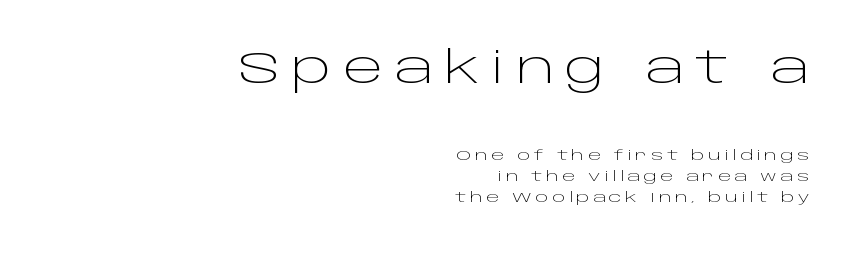
Do the characters align in a grid? No, the font is proportional. Casual observation: everything's shoved over to the right. Ink coverage per letter is moderate at most. Ordinary non-slanted type is in use. You get the large type first, then a drop to smaller type.
